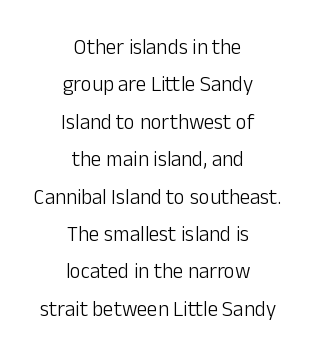
{"italic": "no", "bold": "no", "underline": "no", "align": "center", "line_spacing_ratio": 1.78, "letter_spacing": "normal", "letter_spacing_em": 0.0, "glyph_px": 21}
